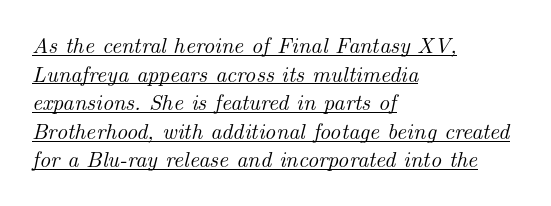
Q: Is the text italic (slanted)? A: Yes, it leans right by about 14 degrees.
Q: Is the text underlined? A: Yes.
Q: How is the paragraph aligned? A: Left-aligned.
Q: Is the spacing between letters normal or unusually wide? A: Normal.
Q: Is the spacing between lines tight, normal or loose? A: Normal.
